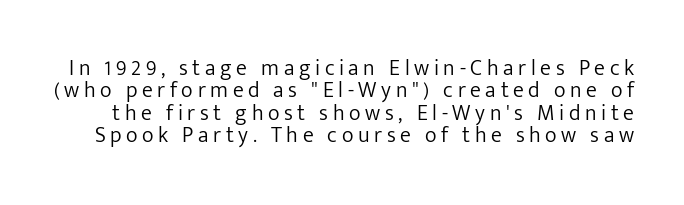
{"italic": "no", "bold": "no", "underline": "no", "line_spacing": "tight", "line_spacing_ratio": 1.02, "letter_spacing": "wide", "letter_spacing_em": 0.21, "glyph_px": 22}
